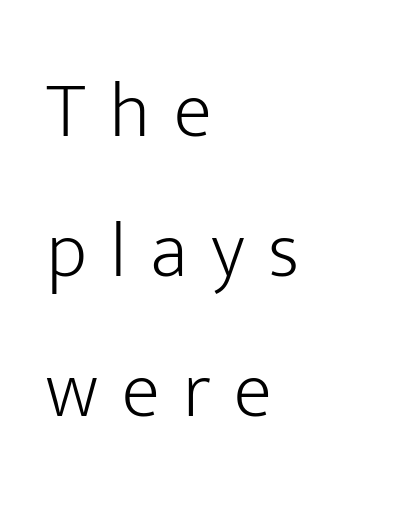
Stems and bowls with no extra thickness — not bold. Letter spacing: wide. You can tell it's not italic because the verticals are truly vertical. Here the designer chose a conventional face with non-uniform glyph widths. Each line starts at the same left margin while the right side varies.
